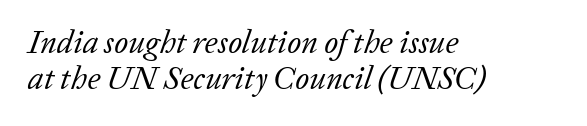
The lines are quadded left. Leading is clearly below the norm, producing a dense column. The typeface has the unassuming heft of standard copy or less. Descenders hang freely into open space. Nothing unusual about the tracking: characters are spaced as the font intends. The letters advance in unequal steps, a hallmark of proportional type.
